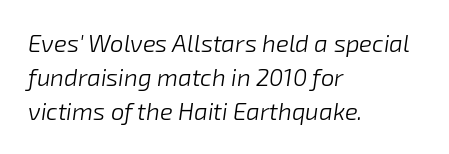
Q: Is the text bold? A: No.
Q: Is the text italic (slanted)? A: Yes, it leans right by about 8 degrees.
Q: Is the text underlined? A: No.
Q: How is the paragraph aligned? A: Left-aligned.
Q: Is the spacing between letters normal or unusually wide? A: Normal.
Q: Is the spacing between lines tight, normal or loose? A: Normal.
